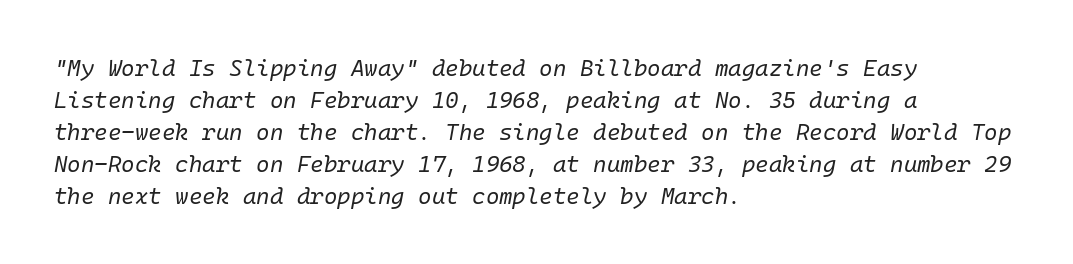
Heaviness? Minimal to ordinary, like unemphasized prose. Each line starts at the same left margin while the right side varies. The letters sit at their default tracking, neither squeezed nor spread. This rendering features lettering with no underline. The passage shown stacks its lines at a standard gap.
